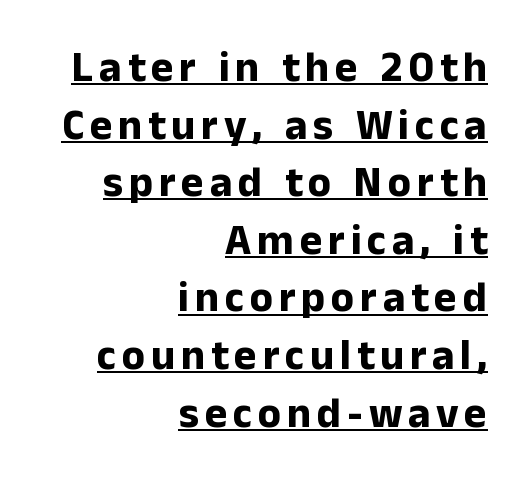
The image shows 43 px bold sans-serif type, upright; set right-aligned, normal line spacing (1.34x), underlined; low stroke contrast and a medium x-height.
